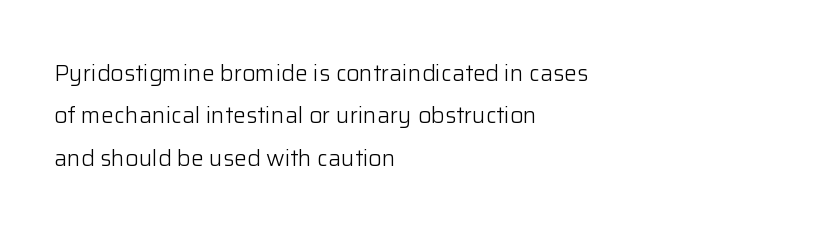
Alignment: flush left. The typesetting does not lean heavy: it is not bold. Quick note: not italic, upright. The string is rendered with underlining switched off. Students, note that the glyphs here touch the page at normal intervals.
